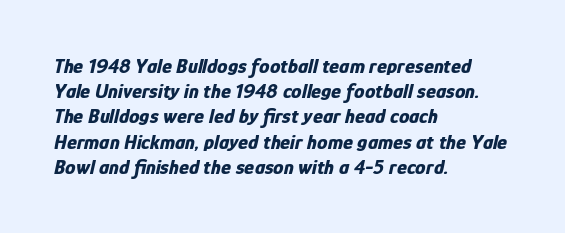
Q: Is the text bold? A: Yes.
Q: Is the text italic (slanted)? A: Yes, it leans right by about 12 degrees.
Q: Is the text underlined? A: No.
Q: How is the paragraph aligned? A: Left-aligned.
Q: Is the spacing between letters normal or unusually wide? A: Normal.
